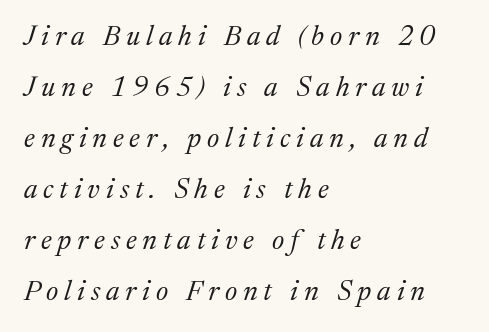
A light-to-regular cut is what we see here. Bare-footed words on every line. What stands out about the letter spacing? Its width — letters are far apart. Teacher's note: observe the even left margin — that is flush-left alignment. Small tapered or slab feet sit at the stroke ends, so this counts as serif.
